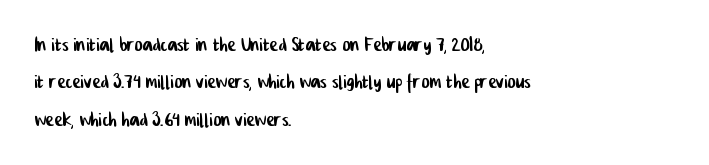
What's the leading like? Ordinary, nothing unusual. Default kerning and tracking; the words read as compact shapes. The foot of each line stays bare and open. Compared with a centered layout, this one pins lines to the left instead.
